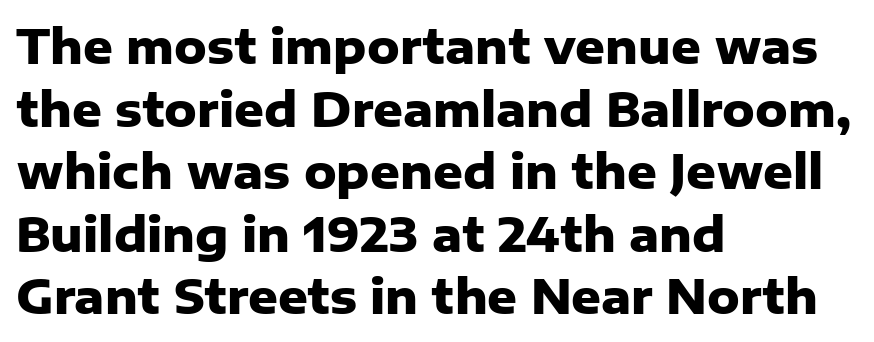
In terms of letterspacing, this is plain default setting. Students, this is bold: see how much ink each stroke carries. Descender tails drop into unmarked territory. This sample keeps an unexceptional amount of space between lines. In terms of letterform style, serifs are entirely absent. The passage is arranged the way most books set body copy — flush left.
